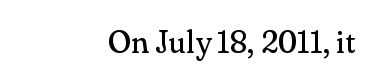
The image shows 31 px regular-weight serif type, upright; set right-aligned, normal letter spacing, not underlined; medium stroke contrast and a small x-height.
